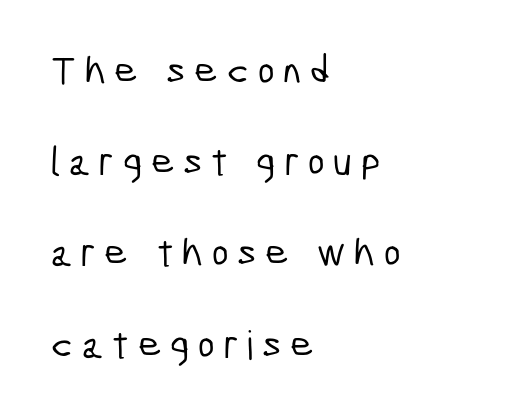
Q: Is the typeface a serif or a sans-serif typeface? A: Sans-serif.
Q: Is the text underlined? A: No.
Q: How is the paragraph aligned? A: Left-aligned.
Q: Is the spacing between letters normal or unusually wide? A: Unusually wide.
Q: Is the spacing between lines tight, normal or loose? A: Loose.
Q: Width (condensed, normal, or wide)? A: Condensed.
Q: Stroke contrast? A: Low.
Q: x-height? A: Medium.
Q: Monospaced? A: No.
